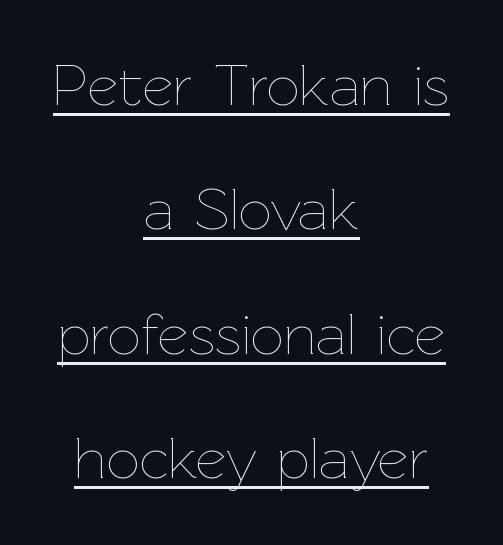
The image shows 59 px thin type, upright; set centered, loose line spacing (2.11x), normal letter spacing, underlined; low stroke contrast and a medium x-height.
